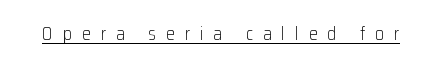
The image shows 20 px text type, upright; set unusually wide letter spacing (+0.5 em), underlined.
